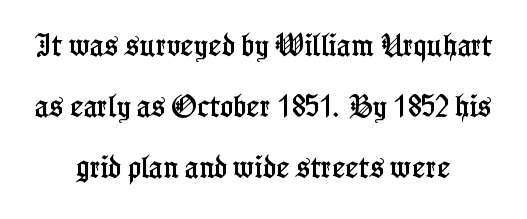
Q: Is the text italic (slanted)? A: No, it is upright.
Q: Is the text underlined? A: No.
Q: How is the paragraph aligned? A: Centered.
Q: Is the spacing between letters normal or unusually wide? A: Normal.
Q: Is the spacing between lines tight, normal or loose? A: Loose.
